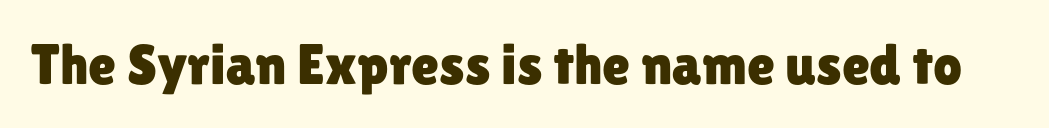
The image shows 57 px sans-serif type, upright; set normal letter spacing, not underlined; low stroke contrast and a medium x-height.
